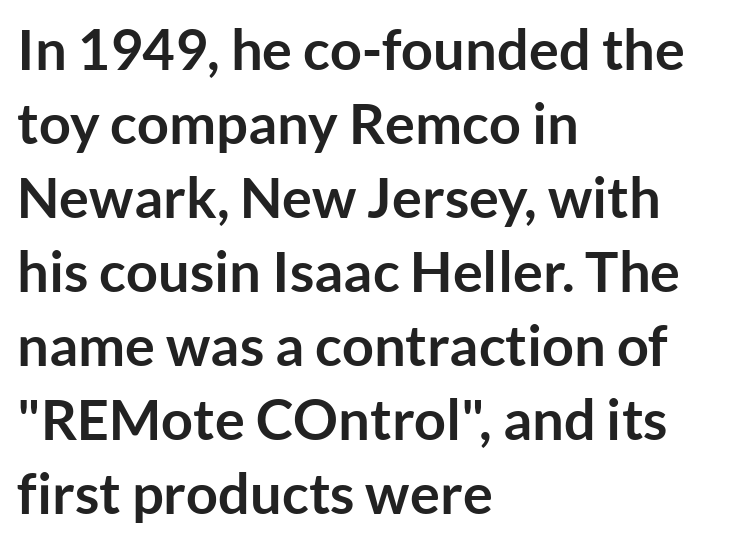
{"serif": "no", "italic": "no", "bold": "yes", "weight": "semibold", "width": "normal", "stroke_contrast": "low", "x_height": "medium", "monospaced": "no", "underline": "no", "align": "left", "line_spacing": "normal", "line_spacing_ratio": 1.32, "letter_spacing": "normal", "letter_spacing_em": 0.0, "glyph_px": 56}
